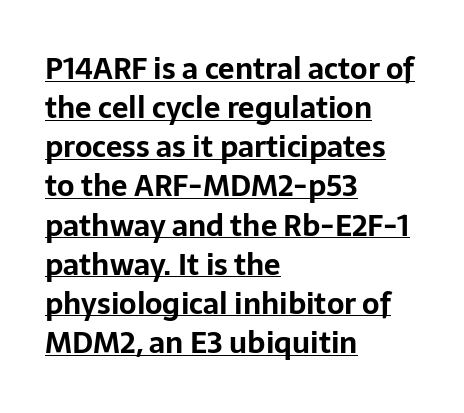
{"serif": "no", "italic": "no", "bold": "yes", "weight": "bold", "width": "normal", "stroke_contrast": "low", "x_height": "medium", "monospaced": "no", "underline": "yes", "align": "left", "line_spacing": "normal", "line_spacing_ratio": 1.35, "letter_spacing": "normal", "letter_spacing_em": 0.0, "glyph_px": 29}
